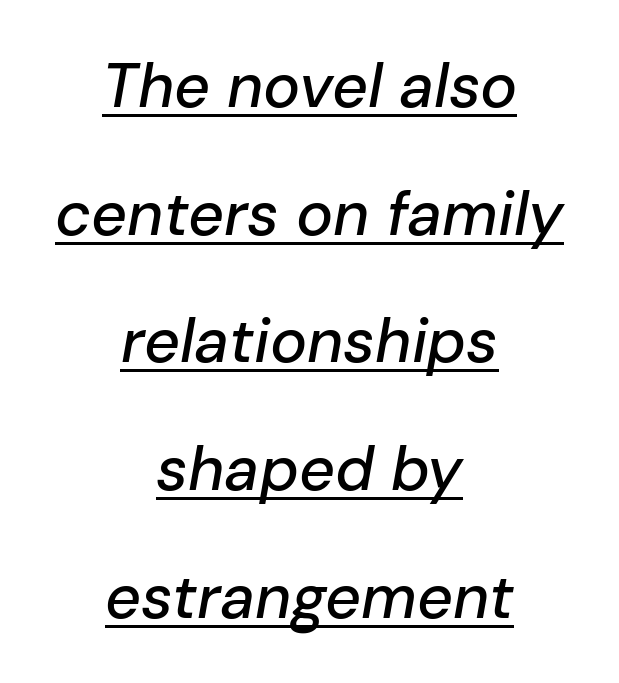
Airy leading. How are the letters spaced? Ordinarily, with no added tracking. Here the designer chose a conventional face with non-uniform glyph widths. Every row of glyphs is offset so its center matches the block's center. Posture: slanted. Every word sits above its own underline.
